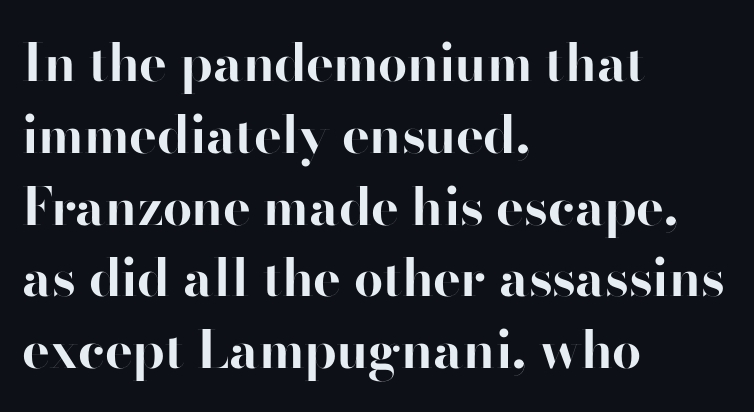
{"serif": "no", "italic": "no", "bold": "yes", "weight": "bold", "width": "normal", "stroke_contrast": "high", "x_height": "small", "monospaced": "no", "underline": "no", "align": "left", "line_spacing": "normal", "line_spacing_ratio": 1.38, "letter_spacing": "normal", "letter_spacing_em": 0.0, "glyph_px": 52}
